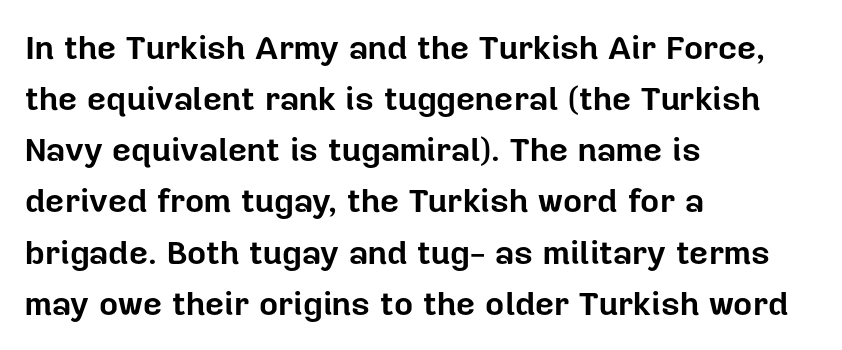
Q: Is the text bold? A: Yes.
Q: Is the text italic (slanted)? A: No, it is upright.
Q: Is the typeface a serif or a sans-serif typeface? A: Sans-serif.
Q: Is the text underlined? A: No.
Q: How is the paragraph aligned? A: Left-aligned.
Q: Is the spacing between letters normal or unusually wide? A: Normal.
Q: Is the spacing between lines tight, normal or loose? A: Normal.
Q: Width (condensed, normal, or wide)? A: Normal.
Q: Stroke contrast? A: Low.
Q: x-height? A: Medium.
Q: Monospaced? A: No.
